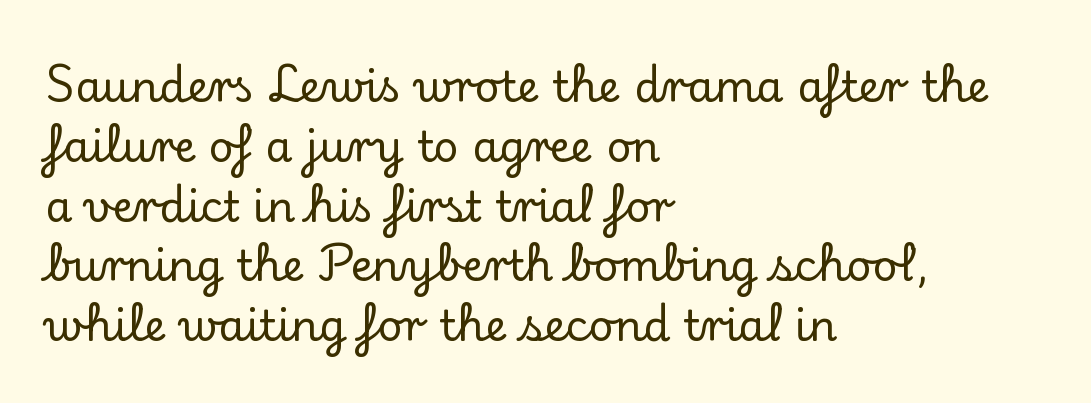
{"serif": "yes", "italic": "no", "width": "normal", "stroke_contrast": "low", "x_height": "small", "monospaced": "no", "underline": "no", "align": "left", "line_spacing": "normal", "line_spacing_ratio": 1.39, "letter_spacing": "normal", "letter_spacing_em": 0.0, "glyph_px": 43}
